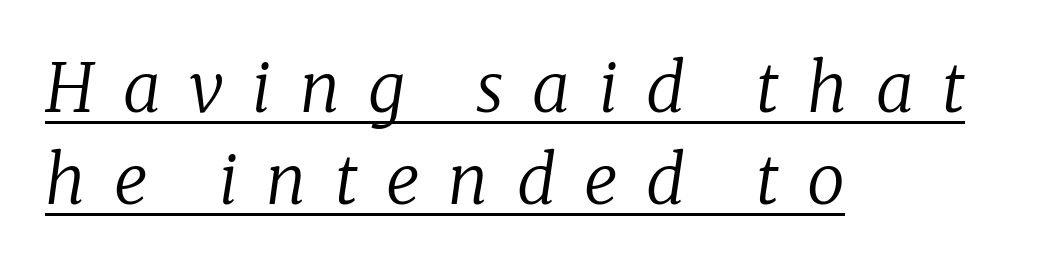
The image shows 68 px regular-weight serif type, italic (leaning right); set left-aligned, normal line spacing (1.35x), unusually wide letter spacing (+0.42 em), underlined; low stroke contrast and a medium x-height.
